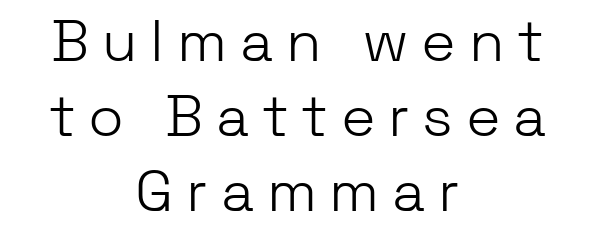
The foot of each line stays bare and open. Both edges are ragged and mirror each other, which tells us the setting is centered. Normally led — the rows are evenly, conventionally spaced. Do the letters lean? They stand straight.
